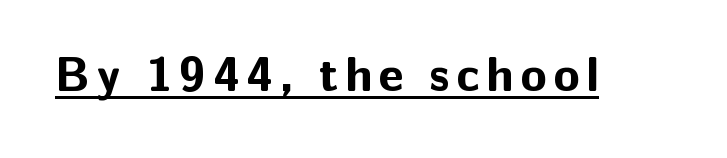
The type family on display is of the sans-serif kind. Like a heading marked for emphasis, these lines bear an underscore. Do the letters lean? They stand straight. How heavy is the stroke? Heavy — this is a bold.
